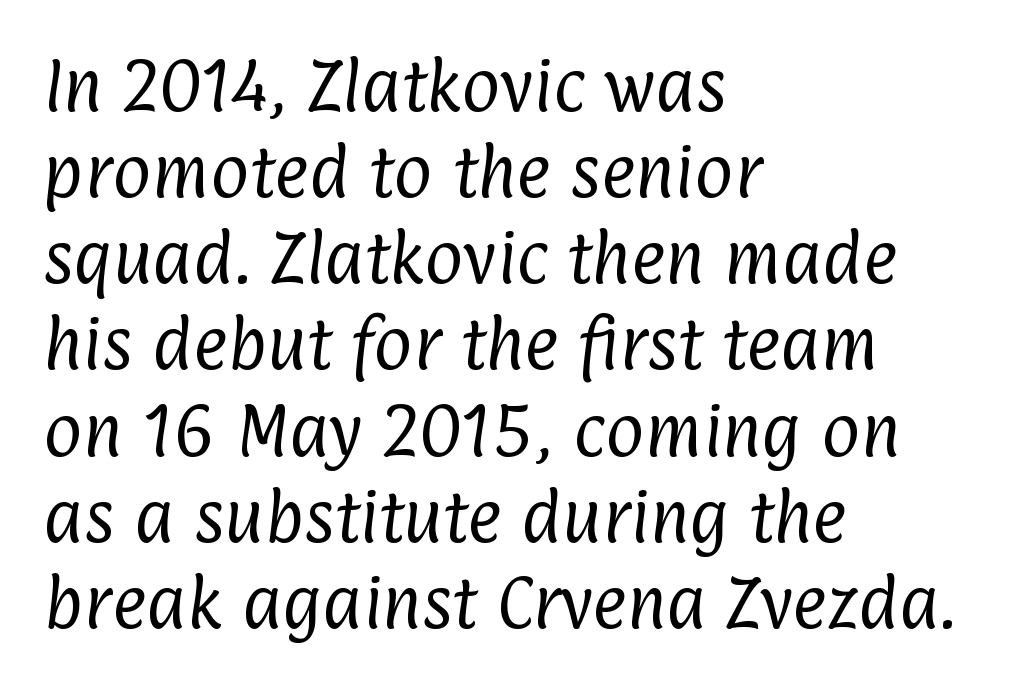
Character widths vary here, with narrow letters taking less room than wide ones. Weight: in the light-to-regular range. Normally led — the rows are evenly, conventionally spaced. The passage is arranged the way most books set body copy — flush left.
